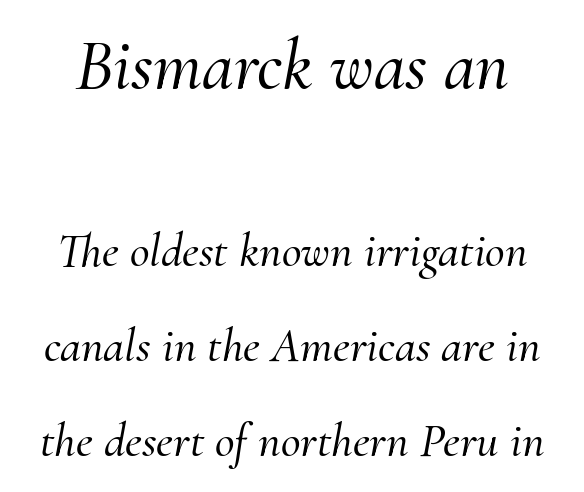
The image shows 72 px serif type, italic (leaning right); set loose line spacing (1.98x), normal letter spacing, not underlined; the first (top) block is 1.5x larger; medium stroke contrast and a small x-height.
